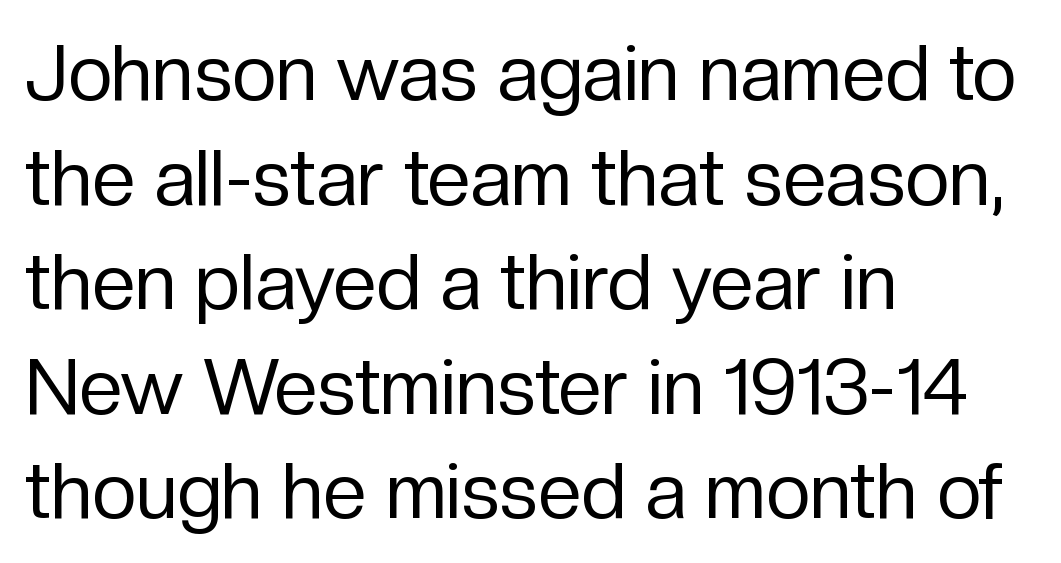
{"serif": "no", "italic": "no", "bold": "no", "weight": "regular", "width": "normal", "stroke_contrast": "low", "x_height": "medium", "monospaced": "no", "underline": "no", "align": "left", "line_spacing": "normal", "line_spacing_ratio": 1.34, "letter_spacing": "normal", "letter_spacing_em": 0.0, "glyph_px": 78}
